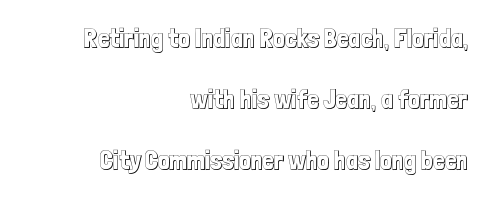
The image shows 26 px text type, upright; set right-aligned, loose line spacing (2.34x), normal letter spacing, not underlined.
